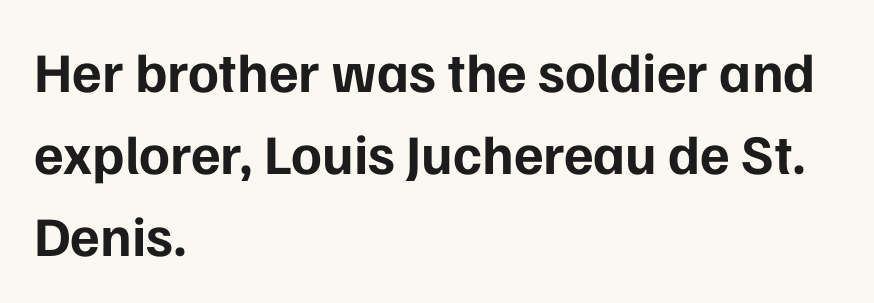
Q: Is the text bold? A: Yes.
Q: Is the text italic (slanted)? A: No, it is upright.
Q: Is the typeface a serif or a sans-serif typeface? A: Sans-serif.
Q: Is the text underlined? A: No.
Q: How is the paragraph aligned? A: Left-aligned.
Q: Is the spacing between letters normal or unusually wide? A: Normal.
Q: Is the spacing between lines tight, normal or loose? A: Normal.
Q: Width (condensed, normal, or wide)? A: Normal.
Q: Stroke contrast? A: Low.
Q: x-height? A: Medium.
Q: Monospaced? A: No.
